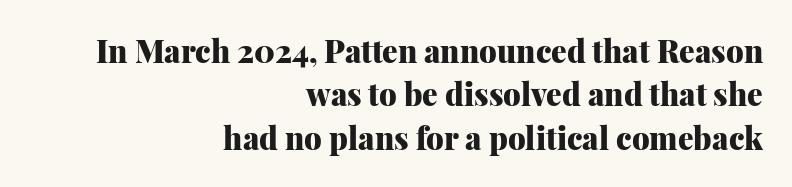
The letters sit at their default tracking, neither squeezed nor spread. Every row of glyphs terminates at an identical x-position on the right. Stroke terminals: seriffed. Vertical strokes here are truly vertical. The rendering uses a moderate line-height, typical for paragraphs.
